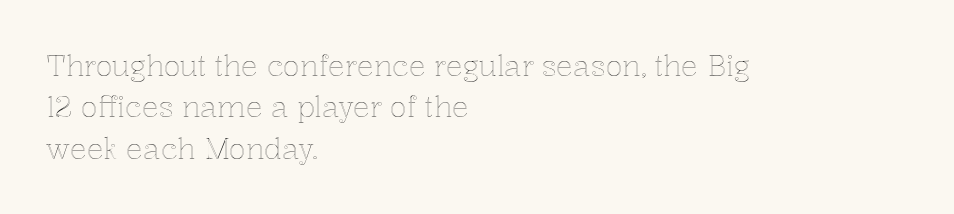
The image shows 28 px text type, upright; set left-aligned, normal line spacing (1.48x), normal letter spacing, not underlined; a medium x-height.
